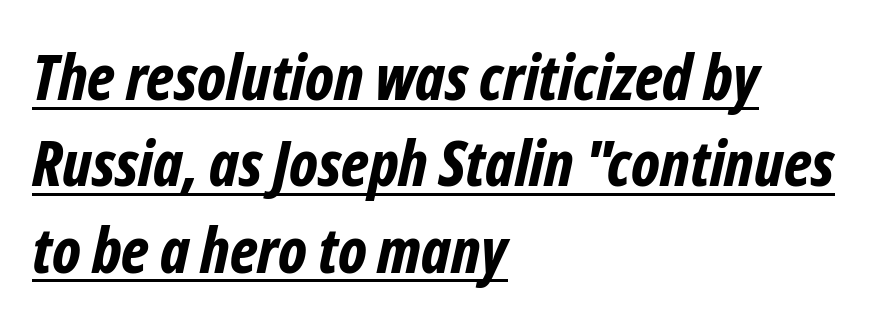
Q: Is the text bold? A: Yes.
Q: Is the text italic (slanted)? A: Yes, it leans right by about 12 degrees.
Q: Is the text underlined? A: Yes.
Q: How is the paragraph aligned? A: Left-aligned.
Q: Is the spacing between letters normal or unusually wide? A: Normal.
Q: Is the spacing between lines tight, normal or loose? A: Normal.
Q: Width (condensed, normal, or wide)? A: Condensed.
Q: Stroke contrast? A: Low.
Q: x-height? A: Medium.
Q: Monospaced? A: No.
